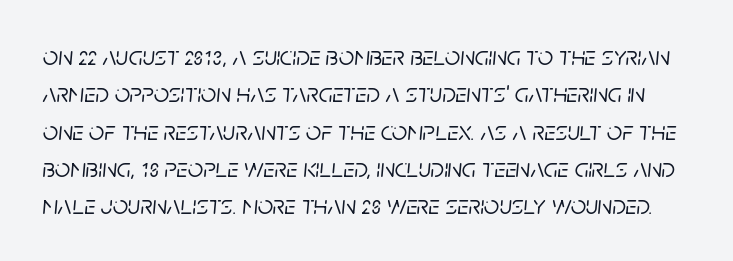
The glyphs look as if they've been sheared to an angle. The gap between lines stays unmarked. The letters sit at their default tracking, neither squeezed nor spread. The block of text has a typical density, with ordinary space between rows.
